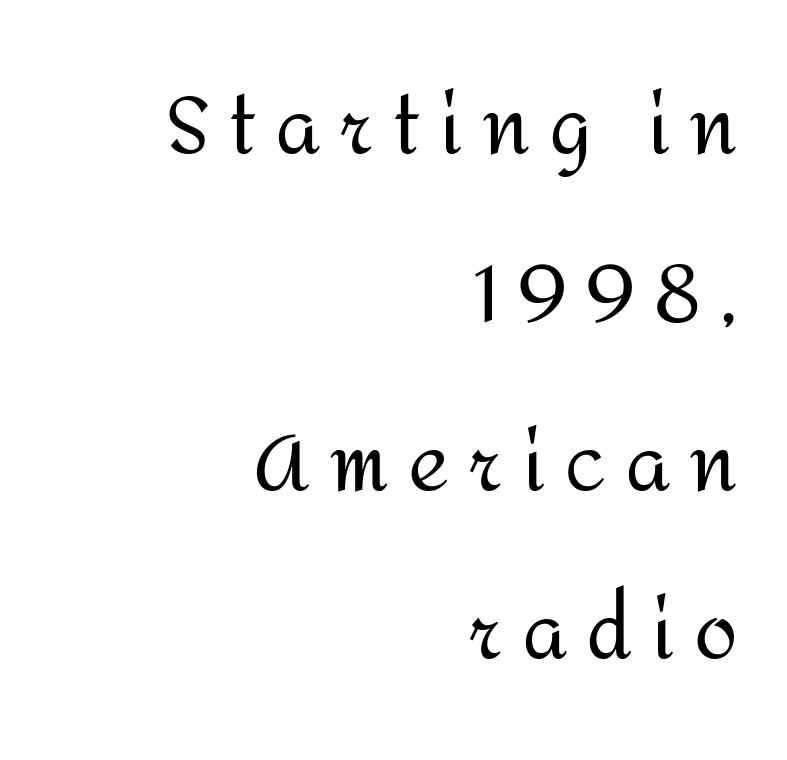
Each letter's strokes conclude bluntly, with no projecting serifs. Is this a fixed-width face? No — the glyphs have proportional, varying widths. The face looks like a standard text weight, possibly lighter. These lines stand farther apart than default settings would place them. Descender tails drop into unmarked territory.
